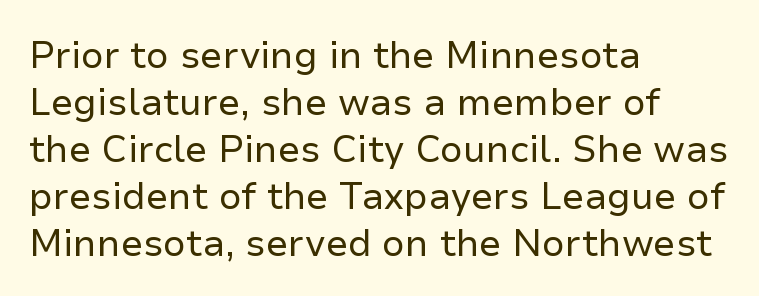
Q: Is the text bold? A: No.
Q: Is the text italic (slanted)? A: No, it is upright.
Q: Is the typeface a serif or a sans-serif typeface? A: Sans-serif.
Q: Is the text underlined? A: No.
Q: How is the paragraph aligned? A: Left-aligned.
Q: Is the spacing between letters normal or unusually wide? A: Normal.
Q: Is the spacing between lines tight, normal or loose? A: Normal.
Q: Width (condensed, normal, or wide)? A: Normal.
Q: Stroke contrast? A: Low.
Q: x-height? A: Medium.
Q: Monospaced? A: No.
